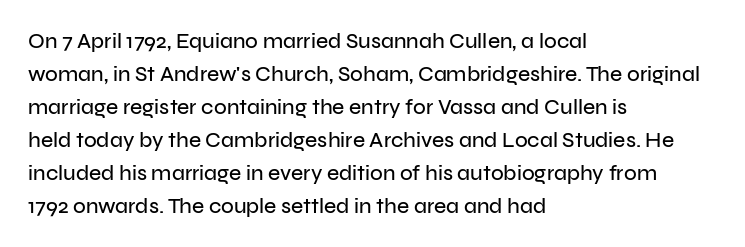
The image shows 21 px text type, upright; set left-aligned, normal line spacing (1.57x), normal letter spacing, not underlined.
